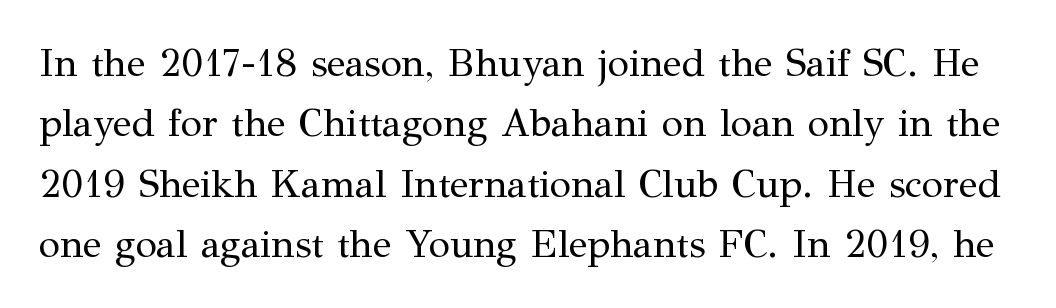
The image shows 39 px regular-weight serif type, upright; set normal line spacing (1.55x), normal letter spacing, not underlined; medium stroke contrast and a medium x-height.
